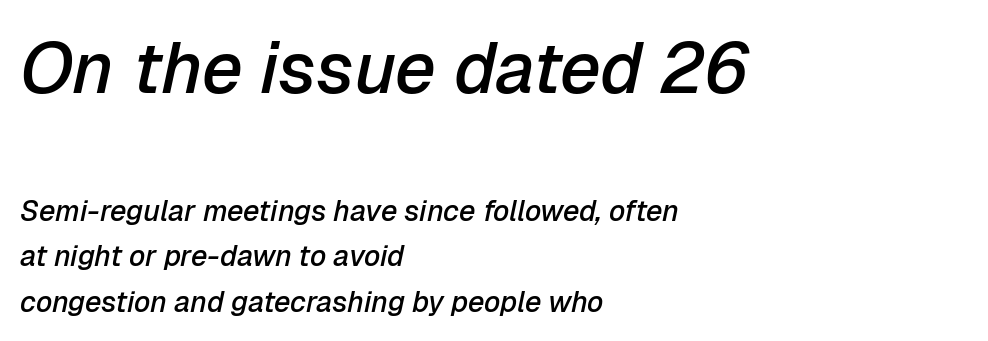
The image shows 72 px semibold type, italic (leaning right); set left-aligned, normal line spacing (1.57x), normal letter spacing, not underlined; the first (top) block is 2.48x larger; low stroke contrast and a medium x-height.
